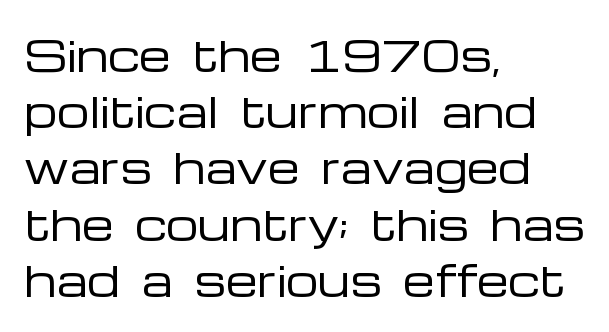
Q: Is the text bold? A: No.
Q: Is the text italic (slanted)? A: No, it is upright.
Q: Is the typeface a serif or a sans-serif typeface? A: Sans-serif.
Q: Is the text underlined? A: No.
Q: How is the paragraph aligned? A: Left-aligned.
Q: Is the spacing between letters normal or unusually wide? A: Normal.
Q: Is the spacing between lines tight, normal or loose? A: Normal.
Q: Width (condensed, normal, or wide)? A: Wide.
Q: Stroke contrast? A: Low.
Q: x-height? A: Medium.
Q: Monospaced? A: No.
